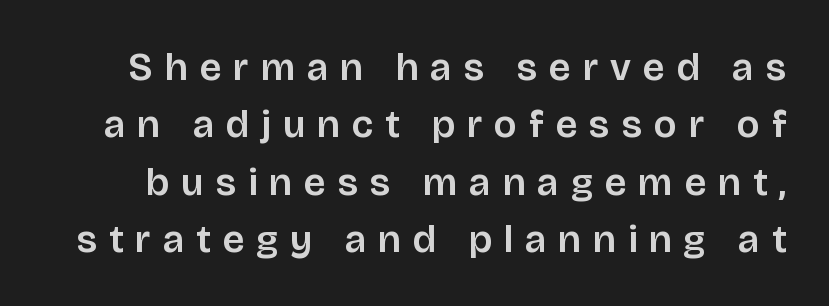
The designer went with a sans here, leaving each stem footless. Observe the wide spacing: letters keep a clear distance from each other. Vertical spacing — default. Is there any slant? The stems are plumb. The string is rendered with underlining switched off. The passage shown is typed in a proportional face where columns would drift.
